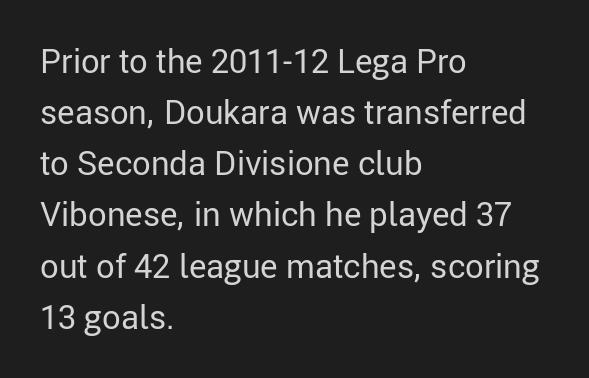
The image shows 33 px regular-weight sans-serif type, upright; set left-aligned, normal line spacing (1.55x), normal letter spacing, not underlined; low stroke contrast and a medium x-height.
